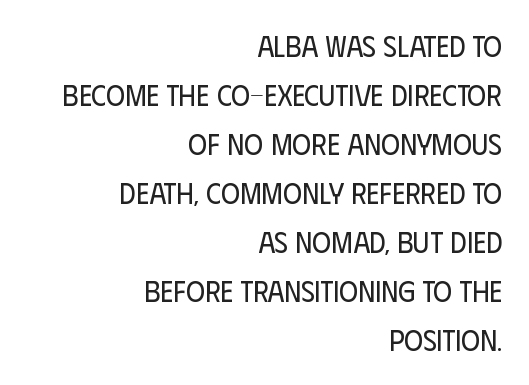
{"serif": "no", "italic": "no", "bold": "no", "weight": "regular", "width": "condensed", "stroke_contrast": "low", "x_height": "large", "monospaced": "no", "underline": "no", "align": "right", "line_spacing": "normal", "line_spacing_ratio": 1.69, "letter_spacing": "normal", "letter_spacing_em": 0.0, "glyph_px": 29}
